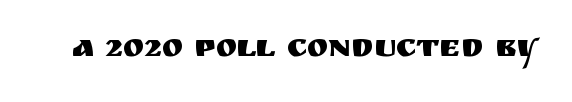
Observe the ordinary spacing: letters are neighbours, not strangers. Serif or sans? Sans — the stroke terminals are bare. Note the varied advance widths — an 'i' is clearly narrower than an 'm'. You can tell it's not italic because the verticals are truly vertical. Just letters on the line, the space beneath them empty.
